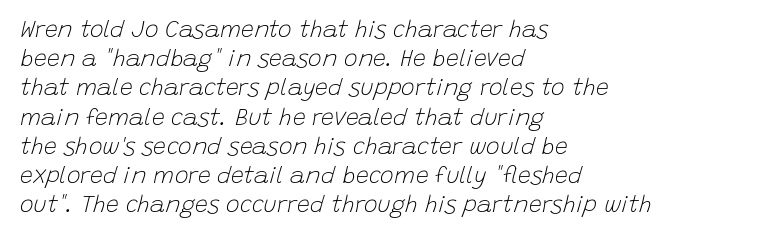
Reading down the block, your eye returns to a fixed left position each line. Compared with typical body copy, the letter spacing here is the same. If you measured baseline to baseline, you'd find a middling distance. Descenders are the only things crossing below the line.
